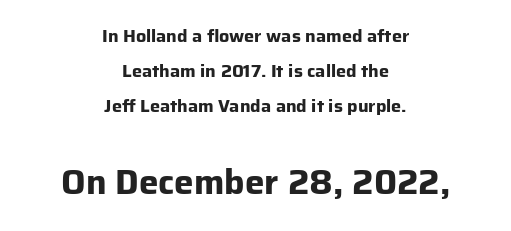
The image shows 35 px bold sans-serif type, upright; set centered, loose line spacing (1.94x), normal letter spacing, not underlined; the second (bottom) block is 1.94x larger; low stroke contrast and a medium x-height.
